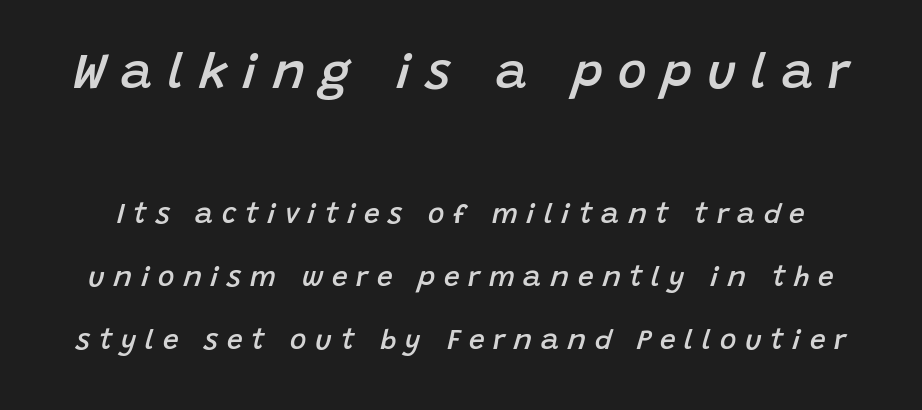
{"italic": "yes", "lean": "right", "slant_degrees": 15, "bold": "semi", "weight": "semibold", "width": "normal", "stroke_contrast": "low", "x_height": "large", "monospaced": "no", "underline": "no", "line_spacing": "loose", "line_spacing_ratio": 2.26, "letter_spacing": "wide", "letter_spacing_em": 0.31, "larger_block": "first", "size_ratio": 1.75, "glyph_px": 49}
